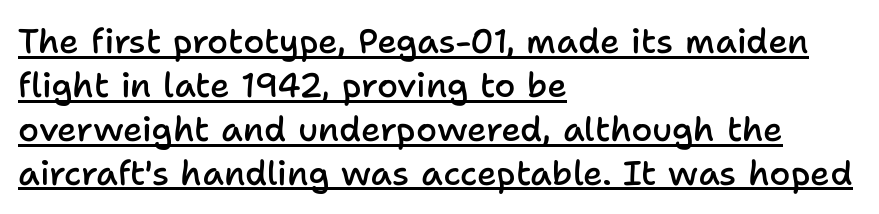
{"serif": "no", "italic": "no", "bold": "semi", "weight": "semibold", "width": "normal", "stroke_contrast": "low", "x_height": "medium", "monospaced": "no", "underline": "yes", "align": "left", "line_spacing": "normal", "line_spacing_ratio": 1.29, "letter_spacing": "normal", "letter_spacing_em": 0.0, "glyph_px": 34}
